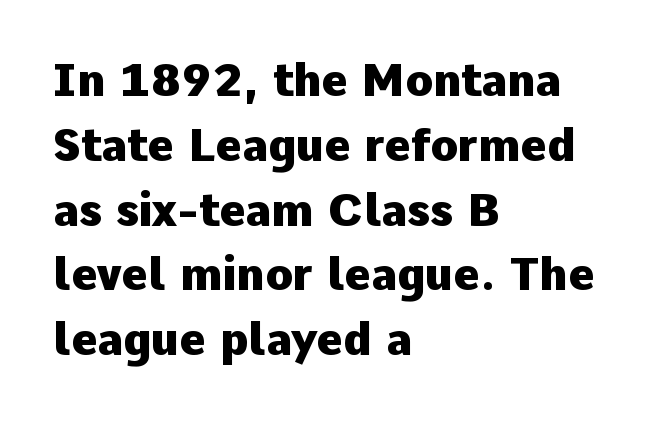
The image shows 45 px heavy sans-serif type, upright; set left-aligned, normal line spacing (1.44x), normal letter spacing, not underlined; low stroke contrast and a medium x-height.
